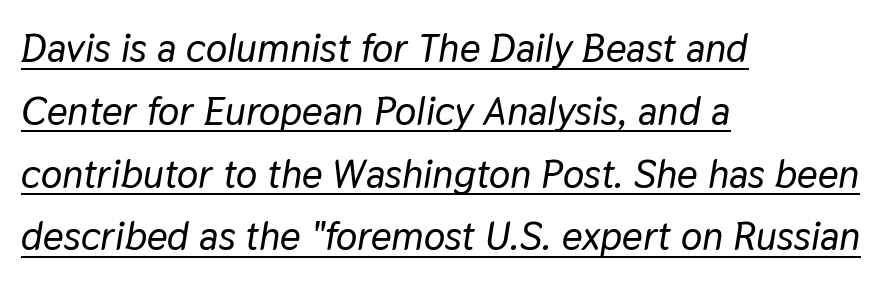
Q: Is the text italic (slanted)? A: Yes, it leans right by about 9 degrees.
Q: Is the text underlined? A: Yes.
Q: How is the paragraph aligned? A: Left-aligned.
Q: Is the spacing between letters normal or unusually wide? A: Normal.
Q: Is the spacing between lines tight, normal or loose? A: Normal.
Q: Width (condensed, normal, or wide)? A: Normal.
Q: Stroke contrast? A: Low.
Q: x-height? A: Medium.
Q: Monospaced? A: No.
